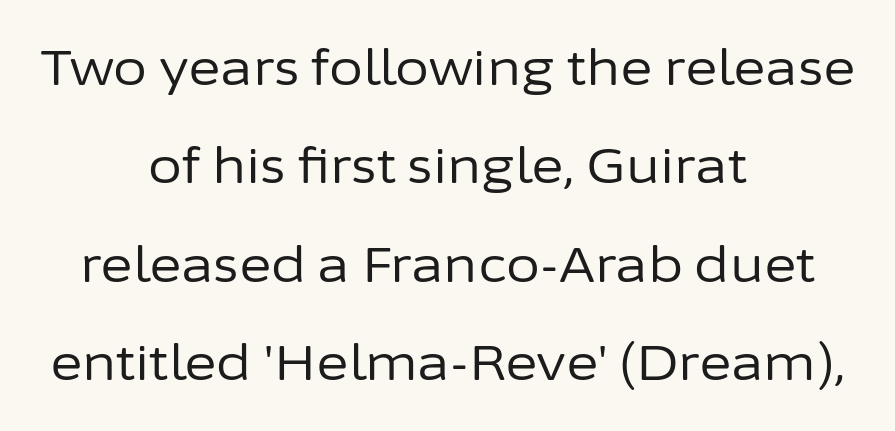
Do the letters lean? They stand straight. Bold? No — there's no thickening of the strokes. Clear beneath every line of the passage. Note: no serifs on the glyphs.
